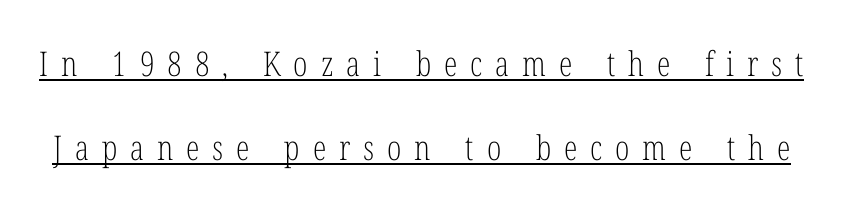
The font is comparable to plain body text, perhaps lighter. The axis of the letterforms is exactly vertical. Proportional: the letters do not fall into vertical columns. Every word sits above its own underline. The horizontal fit of the characters is loose and conspicuously gappy. The typeface chosen for these lines features serifs.
